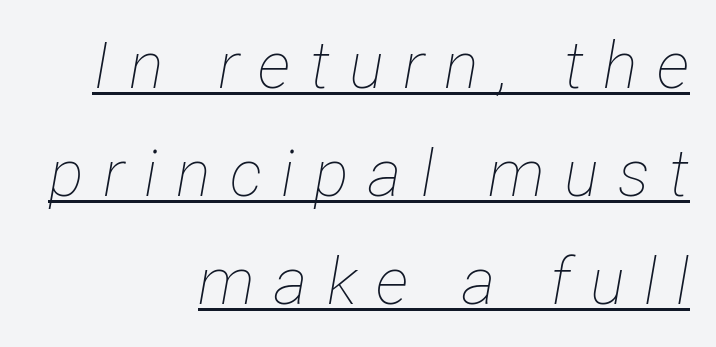
Looking at the ascenders, they clearly lean. Horizontally, the lines are justified to the trailing edge only. This sample uses expanded letter spacing, leaving extra air between glyphs. A continuous stroke trails under the words, as in a hyperlink.
